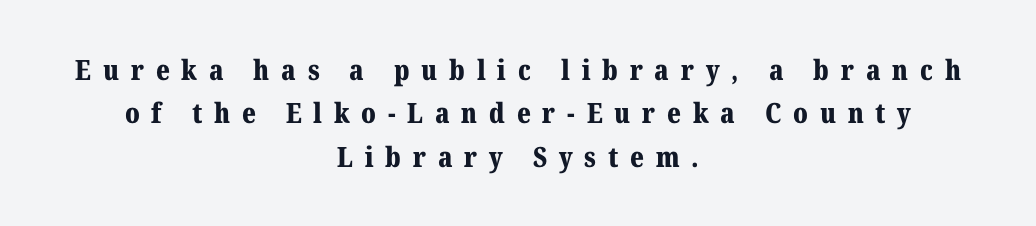
Underlining? Definitely not there. Summary of weight: heavy, a full bold. Look at the bottom of the vertical strokes: they flare into serifs here. Centered paragraph, ragged on both sides.
